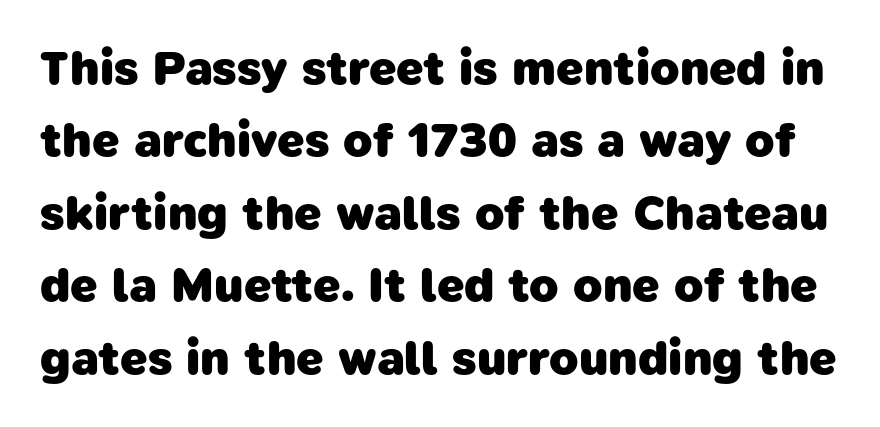
{"serif": "no", "bold": "yes", "weight": "heavy", "width": "normal", "stroke_contrast": "low", "x_height": "medium", "monospaced": "no", "underline": "no", "line_spacing": "normal", "line_spacing_ratio": 1.51, "letter_spacing": "normal", "letter_spacing_em": 0.0, "glyph_px": 48}
